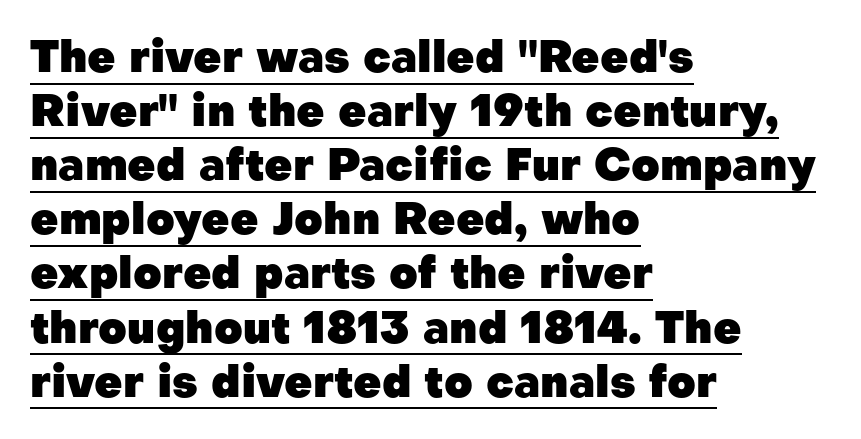
{"serif": "no", "italic": "no", "bold": "yes", "weight": "heavy", "width": "normal", "stroke_contrast": "low", "x_height": "medium", "monospaced": "no", "underline": "yes", "align": "left", "line_spacing_ratio": 1.23, "letter_spacing": "normal", "letter_spacing_em": 0.0, "glyph_px": 44}
